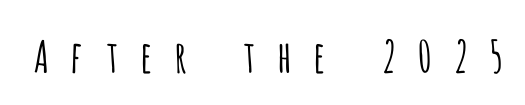
The image shows 44 px light, condensed sans-serif type, upright; set unusually wide letter spacing (+0.44 em), not underlined; low stroke contrast and a large x-height.
